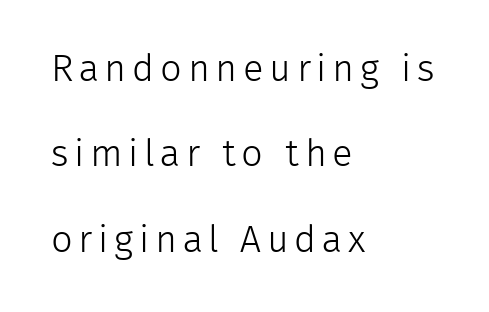
The image shows 38 px light sans-serif type, upright; set left-aligned, loose line spacing (2.25x), not underlined; low stroke contrast and a medium x-height.
